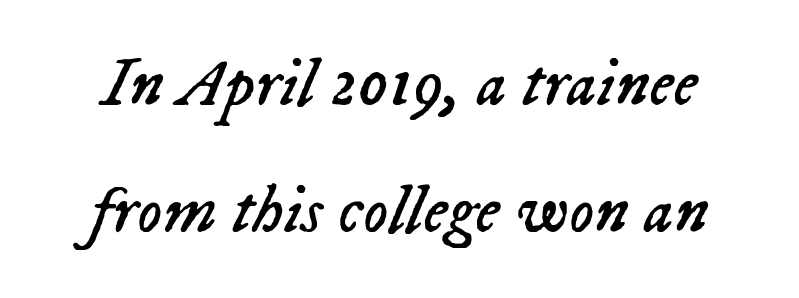
Q: Is the text bold? A: No.
Q: Is the text italic (slanted)? A: Yes, it leans right by about 23 degrees.
Q: Is the text underlined? A: No.
Q: Is the spacing between letters normal or unusually wide? A: Normal.
Q: Width (condensed, normal, or wide)? A: Normal.
Q: Stroke contrast? A: Low.
Q: x-height? A: Medium.
Q: Monospaced? A: No.
